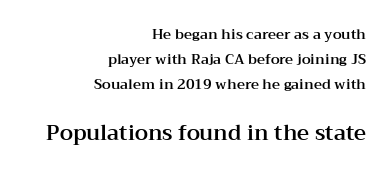
Each row of text sits above clean, open space. The text block is weighted toward the right margin, trailing off unevenly leftward. The designer gave the closing block more size than the opening block. Posture: straight, roman, zero tilt. A typesetter would call this zero additional tracking.
